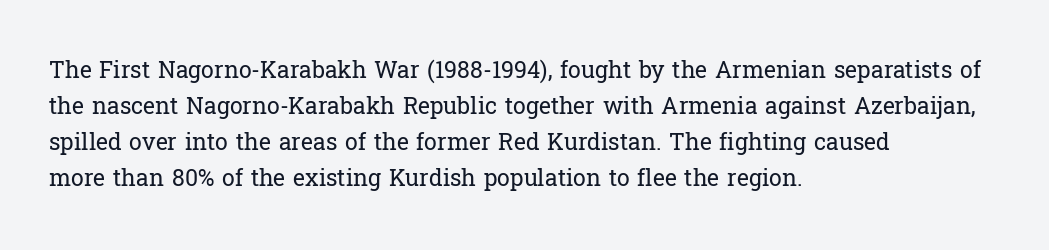
Q: Is the text bold? A: No.
Q: Is the text italic (slanted)? A: No, it is upright.
Q: Is the text underlined? A: No.
Q: How is the paragraph aligned? A: Left-aligned.
Q: Is the spacing between letters normal or unusually wide? A: Normal.
Q: Is the spacing between lines tight, normal or loose? A: Normal.
